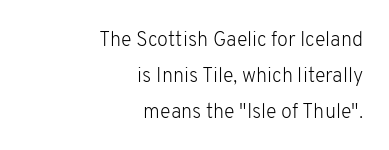
The rag falls on the left side of this text block. Weight: not bold — regular or lighter. Posture: vertical. The tracking reads as untouched default to a designer's eye.
